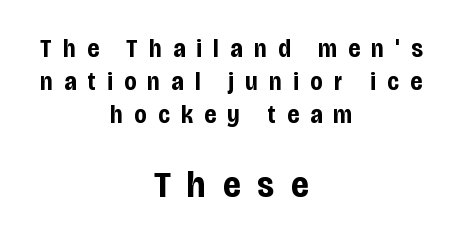
The image shows 37 px bold, condensed sans-serif type, upright; set centered, normal line spacing (1.32x), unusually wide letter spacing (+0.46 em), not underlined; the second (bottom) block is 1.48x larger; low stroke contrast and a large x-height.
